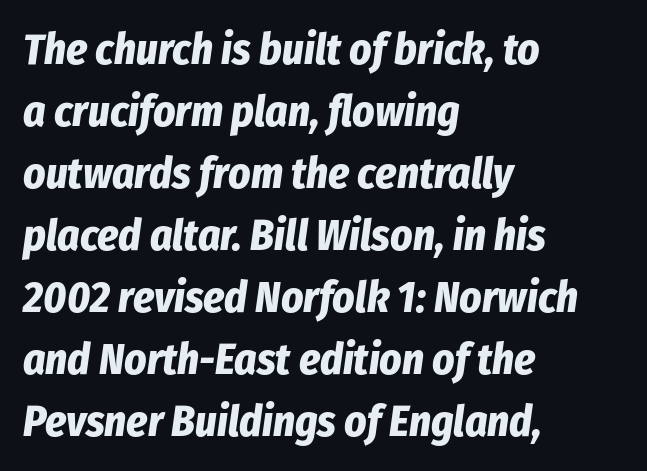
Q: Is the text bold? A: Yes.
Q: Is the text italic (slanted)? A: Yes, it leans right by about 8 degrees.
Q: Is the text underlined? A: No.
Q: How is the paragraph aligned? A: Left-aligned.
Q: Is the spacing between letters normal or unusually wide? A: Normal.
Q: Is the spacing between lines tight, normal or loose? A: Normal.
Q: Width (condensed, normal, or wide)? A: Condensed.
Q: Stroke contrast? A: Low.
Q: x-height? A: Medium.
Q: Monospaced? A: No.
